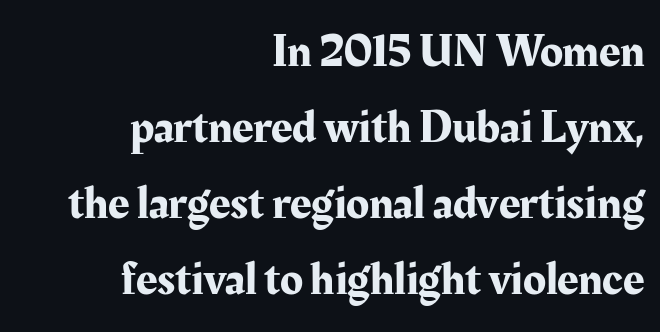
A typesetter would call this proportional, since set widths differ per character. The rendering shows small feet on the letterforms — a serif design. Summary of vertical rhythm: regular, with standard interline spacing. Horizontal alignment here is rightward, an uncommon choice for prose.
